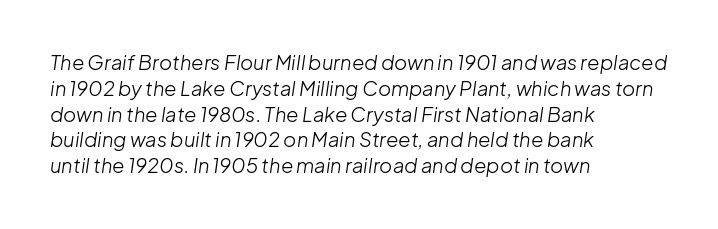
Tracking here is standard; glyphs follow each other at the usual distance. Stroke thickness stays within the range of a standard reading face or lighter. Characters are canted at an angle relative to the baseline's perpendicular. The setting favours the left margin, as ordinary paragraphs usually do. Honestly, there is no underline to notice here at all.
